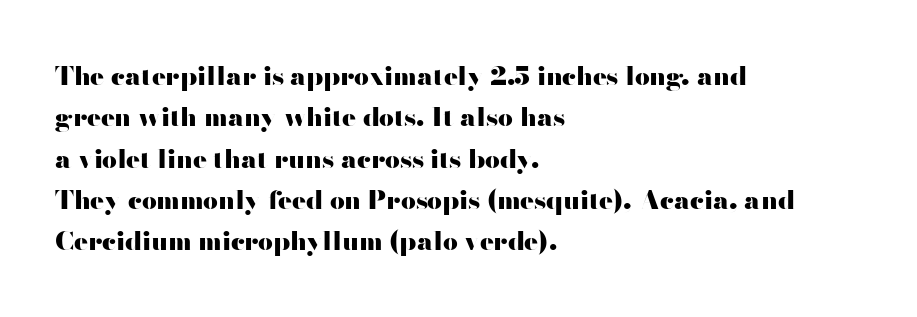
Descenders are the only things crossing below the line. Honestly, the row spacing looks completely unremarkable. The font is running at its bold setting. Inter-character spacing is left at the font's built-in metrics. Vertical strokes here are truly vertical.
